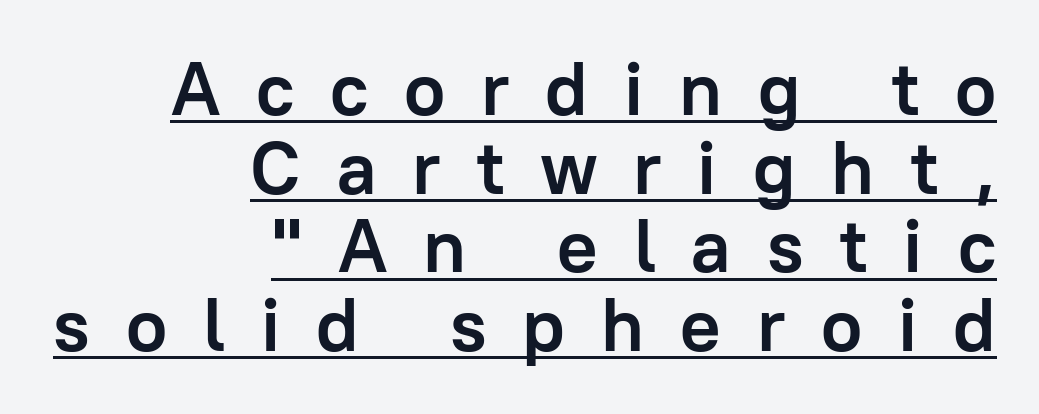
Look at the bottom of the vertical strokes: they stop flat, with no serifs. If you drew a line through each stem, it would be perfectly vertical. Check the space under the baseline: a stroke is drawn there. These lines huddle together more closely than default settings would place them. Note the varied advance widths — an 'i' is clearly narrower than an 'm'.
